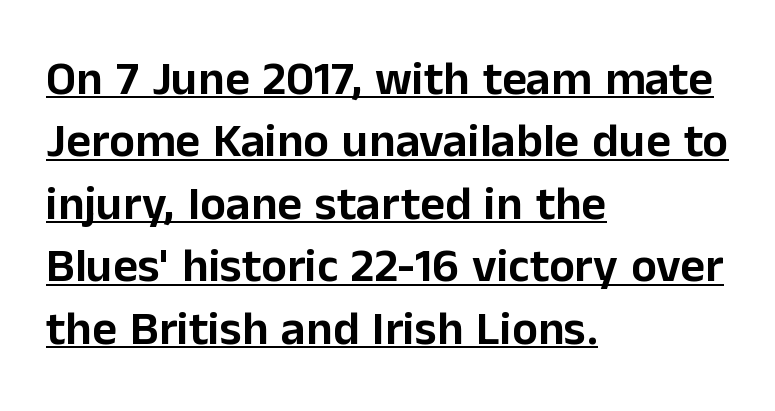
The image shows 48 px sans-serif type, upright; set left-aligned, normal line spacing (1.3x), normal letter spacing, underlined; low stroke contrast and a medium x-height.
